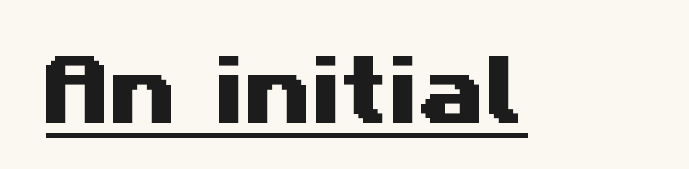
Q: Is the typeface a serif or a sans-serif typeface? A: Sans-serif.
Q: Is the text underlined? A: Yes.
Q: Is the spacing between letters normal or unusually wide? A: Normal.
Q: Width (condensed, normal, or wide)? A: Wide.
Q: Stroke contrast? A: Medium.
Q: x-height? A: Medium.
Q: Monospaced? A: No.
